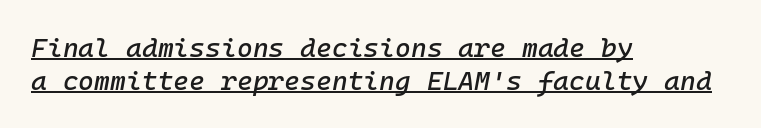
A typographer would call this underscored text. Caption: multi-line text, flush left, ragged right. Slant detected: the letters are inclined. Characters follow at the spacing the type designer built in.
